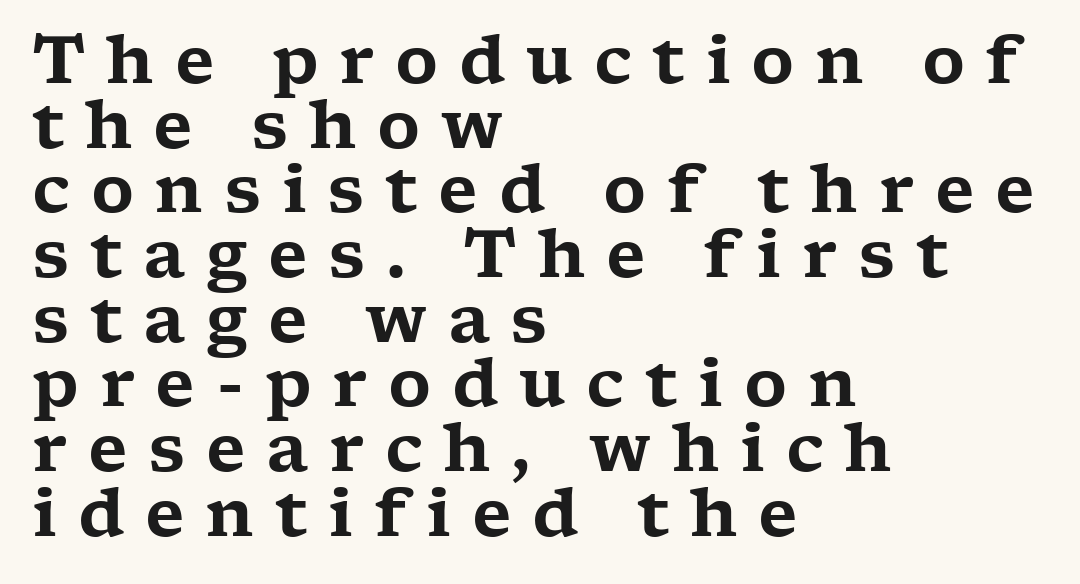
The image shows 66 px wide serif type, upright; set left-aligned, tight line spacing (0.98x), unusually wide letter spacing (+0.31 em), not underlined; low stroke contrast and a medium x-height.
